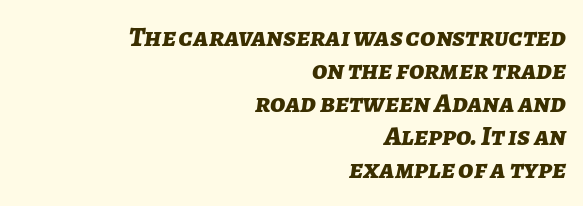
Character widths vary here, with narrow letters taking less room than wide ones. In CSS terms this would be text-align: right. Here the glyphs are tracked normally, forming tight word shapes. Strokes here are thick enough to call this a true bold. Rule under the text: the space is simply empty.
